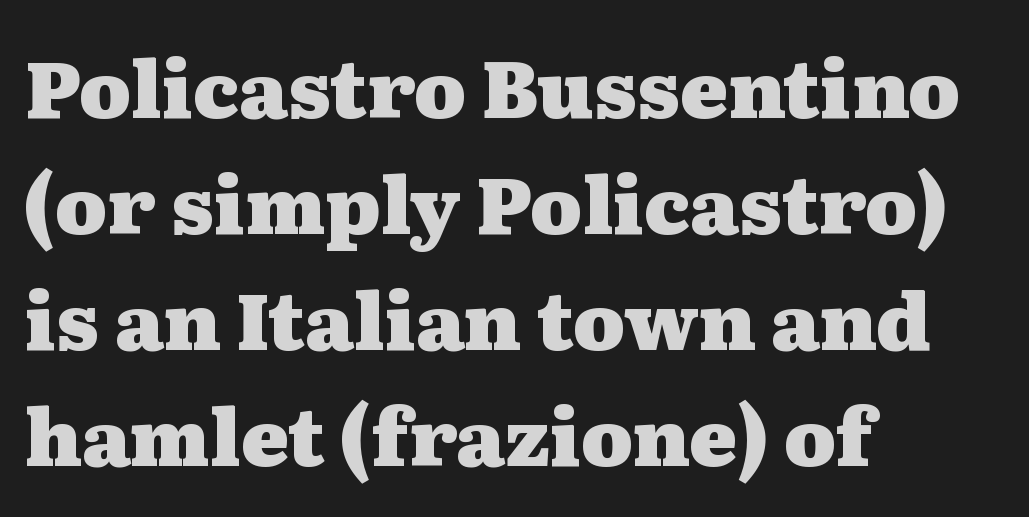
Q: Is the text bold? A: Yes.
Q: Is the text italic (slanted)? A: No, it is upright.
Q: Is the typeface a serif or a sans-serif typeface? A: Serif.
Q: Is the text underlined? A: No.
Q: How is the paragraph aligned? A: Left-aligned.
Q: Is the spacing between letters normal or unusually wide? A: Normal.
Q: Is the spacing between lines tight, normal or loose? A: Normal.
Q: Width (condensed, normal, or wide)? A: Wide.
Q: Stroke contrast? A: Medium.
Q: x-height? A: Medium.
Q: Monospaced? A: No.
